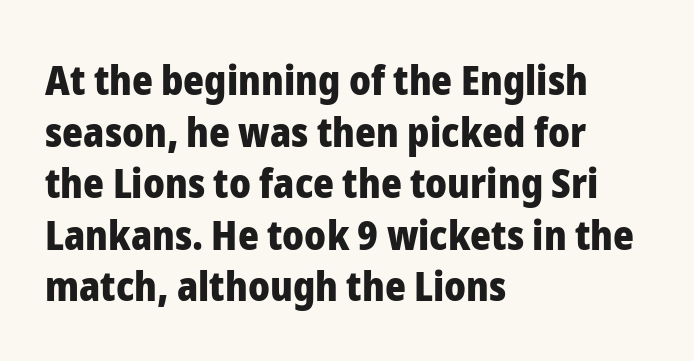
{"serif": "no", "italic": "no", "bold": "yes", "weight": "heavy", "width": "normal", "stroke_contrast": "low", "x_height": "medium", "monospaced": "no", "underline": "no", "align": "left", "line_spacing": "normal", "line_spacing_ratio": 1.29, "letter_spacing": "normal", "letter_spacing_em": 0.0, "glyph_px": 40}
